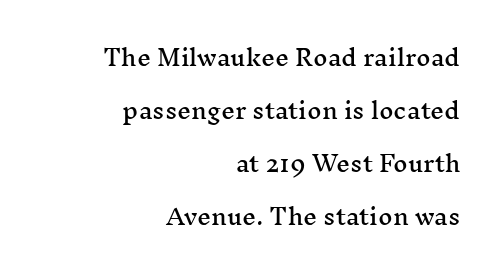
The passage shown stacks its lines with a broad gap. This sample uses plain, unmodified letter spacing. No word sits above an underline. Do the letters lean? They stand straight.
